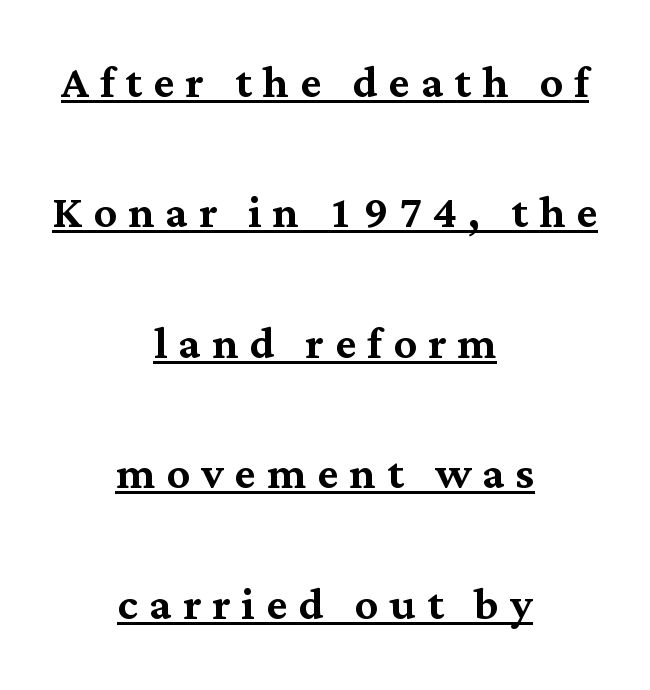
The font's upright variant was chosen for this text. Letterform terminals end in serifs throughout the passage. Here the designer chose a conventional face with non-uniform glyph widths. This sample carries an underscore along the baseline area.
